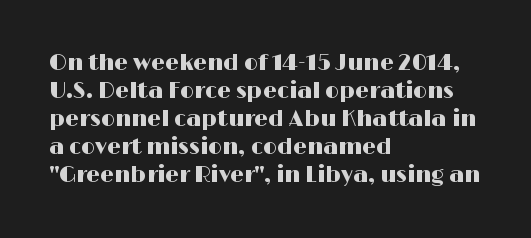
Q: Is the text italic (slanted)? A: No, it is upright.
Q: Is the text underlined? A: No.
Q: How is the paragraph aligned? A: Left-aligned.
Q: Is the spacing between letters normal or unusually wide? A: Normal.
Q: Is the spacing between lines tight, normal or loose? A: Normal.
